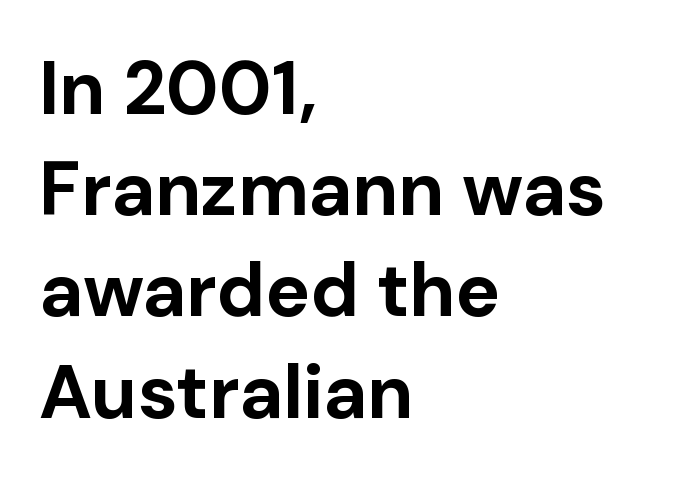
The image shows 75 px bold sans-serif type, upright; set left-aligned, normal line spacing (1.35x), normal letter spacing, not underlined; low stroke contrast and a medium x-height.
